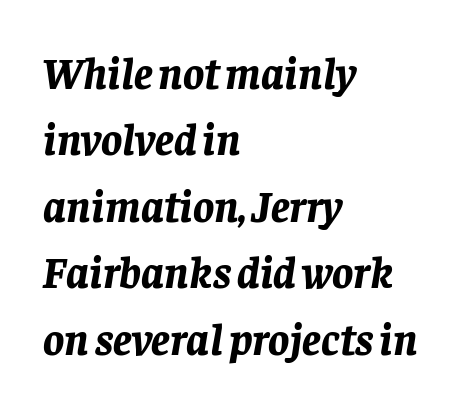
{"italic": "yes", "lean": "right", "slant_degrees": 8, "bold": "yes", "weight": "bold", "width": "normal", "stroke_contrast": "low", "x_height": "large", "monospaced": "no", "underline": "no", "align": "left", "line_spacing": "normal", "line_spacing_ratio": 1.51, "letter_spacing": "normal", "letter_spacing_em": 0.0, "glyph_px": 44}
